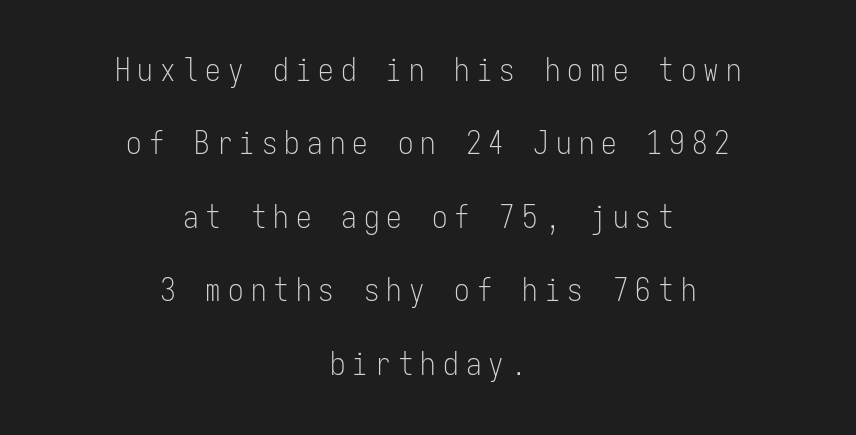
The passage shown stacks its lines with a broad gap. Summary of weight: not heavy and not bold. The line texture is sparse and dotted thanks to wide tracking. Has an underline been added? It has not.
